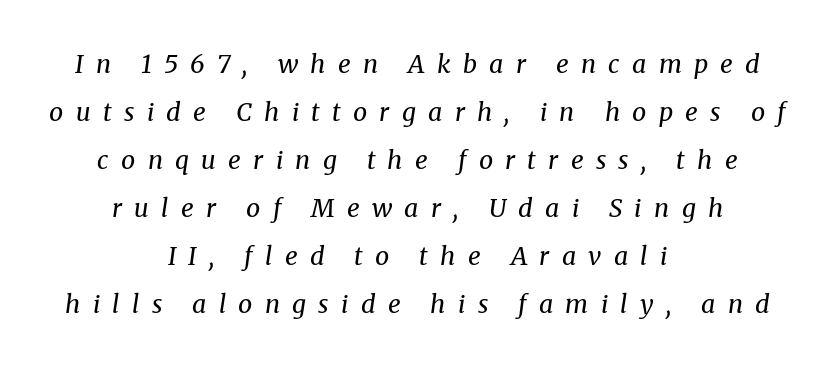
The image shows 25 px text type, italic (leaning right); set centered, loose line spacing (1.92x), unusually wide letter spacing (+0.49 em), not underlined.
